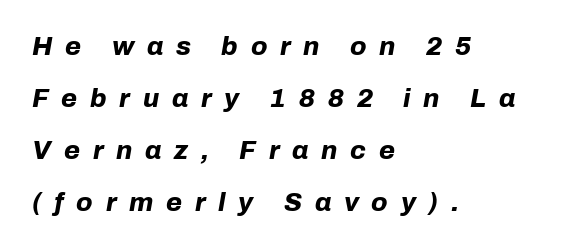
The face used here is rendered with a markedly widened letterfit. Emphasis by weight is at full strength: bold. The baseline area is clear. This sample trades compactness for vertical openness between lines. Tall strokes in this sample are angled rather than plumb. One-word summary of the alignment: left.
